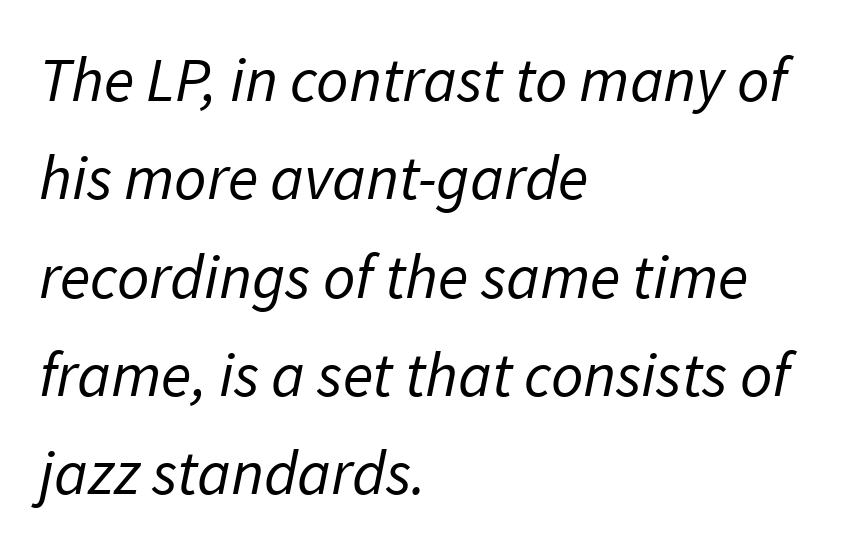
{"serif": "no", "bold": "no", "weight": "regular", "width": "normal", "stroke_contrast": "low", "x_height": "medium", "monospaced": "no", "underline": "no", "align": "left", "line_spacing": "normal", "line_spacing_ratio": 1.56, "letter_spacing": "normal", "letter_spacing_em": 0.0, "glyph_px": 63}
